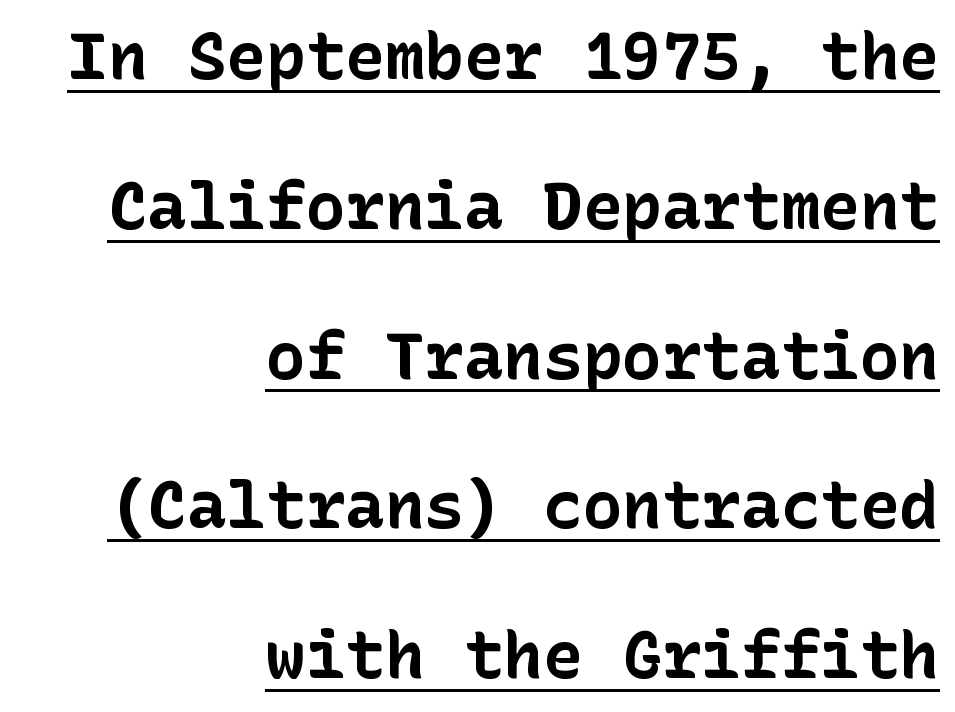
The image shows 66 px bold sans-serif type, upright; set right-aligned, loose line spacing (2.27x), normal letter spacing, underlined; low stroke contrast and a medium x-height.
